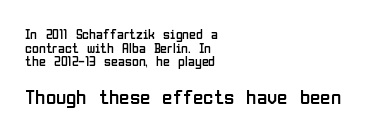
Q: Is the text bold? A: No.
Q: Is the text italic (slanted)? A: No, it is upright.
Q: Is the text underlined? A: No.
Q: How is the paragraph aligned? A: Left-aligned.
Q: Is the spacing between letters normal or unusually wide? A: Normal.
Q: Is the spacing between lines tight, normal or loose? A: Tight.
Q: Which block of text is set in a larger size, the first (top) or the second (bottom)? A: The second (bottom) one.
